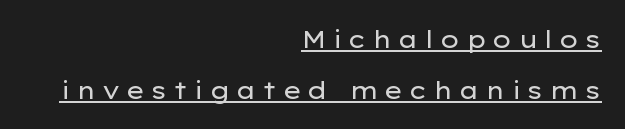
Think standard paragraph weight, or any step lighter than that. These lines are set flush right with a ragged left edge. In terms of leading, this rendering errs on the spacious side. Glance below the letters and you will spot a drawn line.
